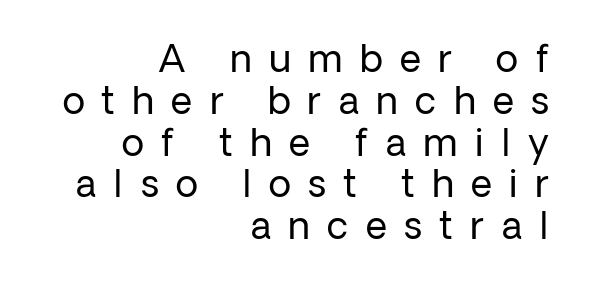
Q: Is the text bold? A: No.
Q: Is the text italic (slanted)? A: No, it is upright.
Q: Is the typeface a serif or a sans-serif typeface? A: Sans-serif.
Q: Is the text underlined? A: No.
Q: How is the paragraph aligned? A: Right-aligned.
Q: Is the spacing between letters normal or unusually wide? A: Unusually wide.
Q: Is the spacing between lines tight, normal or loose? A: Tight.
Q: Width (condensed, normal, or wide)? A: Normal.
Q: Stroke contrast? A: Low.
Q: x-height? A: Medium.
Q: Monospaced? A: No.
